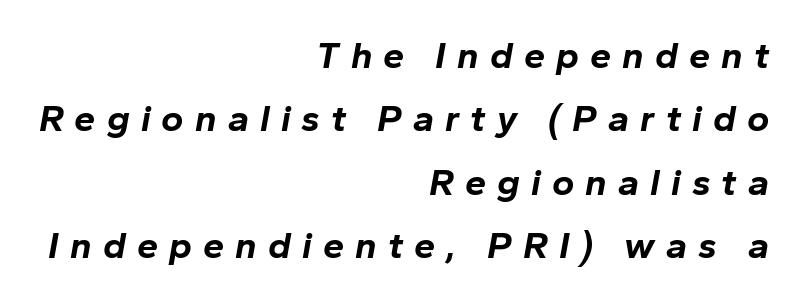
{"italic": "yes", "lean": "right", "slant_degrees": 10, "bold": "yes", "weight": "bold", "width": "normal", "stroke_contrast": "low", "x_height": "medium", "monospaced": "no", "underline": "no", "align": "right", "line_spacing": "normal", "line_spacing_ratio": 1.67, "letter_spacing": "wide", "letter_spacing_em": 0.29, "glyph_px": 38}
